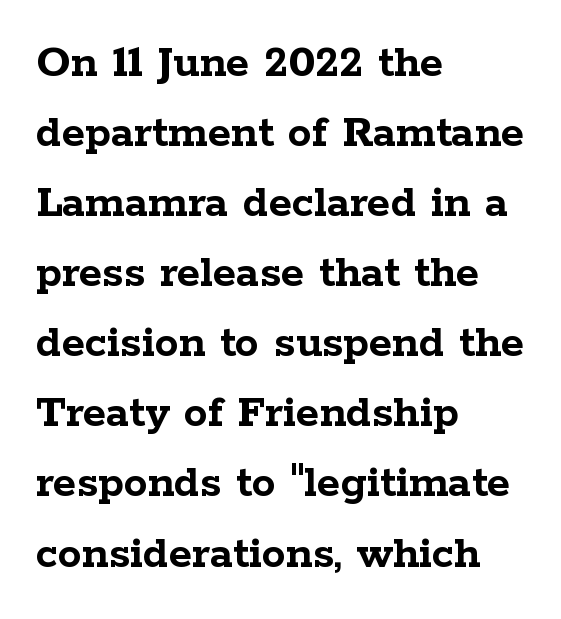
Q: Is the text bold? A: Yes.
Q: Is the text italic (slanted)? A: No, it is upright.
Q: Is the typeface a serif or a sans-serif typeface? A: Serif.
Q: Is the text underlined? A: No.
Q: How is the paragraph aligned? A: Left-aligned.
Q: Is the spacing between letters normal or unusually wide? A: Normal.
Q: Is the spacing between lines tight, normal or loose? A: Normal.
Q: Width (condensed, normal, or wide)? A: Wide.
Q: Stroke contrast? A: Low.
Q: x-height? A: Medium.
Q: Monospaced? A: No.
